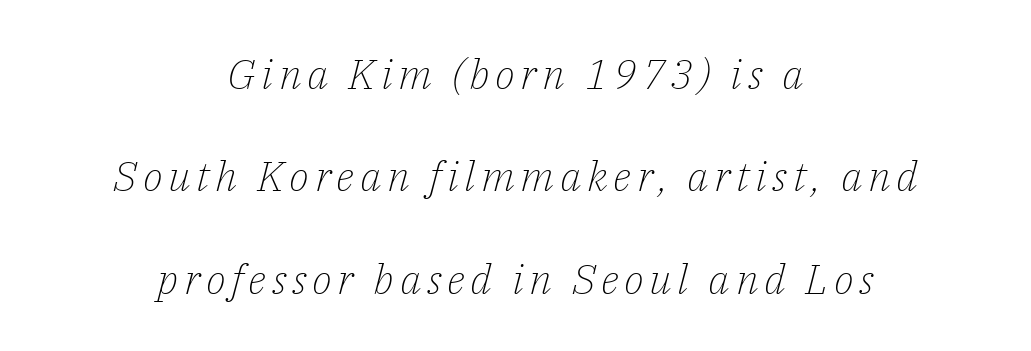
Q: Is the text bold? A: No.
Q: Is the text italic (slanted)? A: Yes, it leans right by about 14 degrees.
Q: Is the typeface a serif or a sans-serif typeface? A: Serif.
Q: Is the text underlined? A: No.
Q: How is the paragraph aligned? A: Centered.
Q: Is the spacing between lines tight, normal or loose? A: Loose.
Q: Width (condensed, normal, or wide)? A: Normal.
Q: Stroke contrast? A: Low.
Q: x-height? A: Medium.
Q: Monospaced? A: No.
